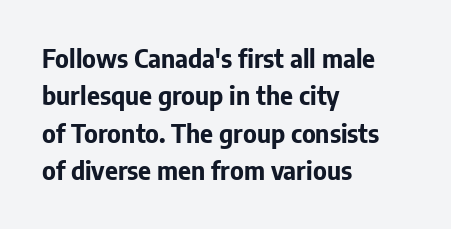
{"italic": "no", "bold": "yes", "underline": "no", "align": "left", "line_spacing": "normal", "line_spacing_ratio": 1.5, "letter_spacing": "normal", "letter_spacing_em": 0.0, "glyph_px": 25}
